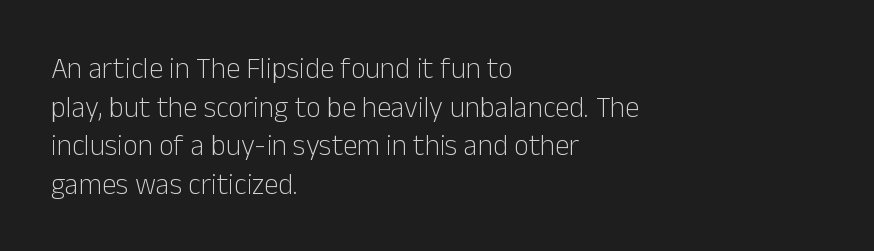
Q: Is the text bold? A: No.
Q: Is the text italic (slanted)? A: No, it is upright.
Q: Is the typeface a serif or a sans-serif typeface? A: Sans-serif.
Q: Is the text underlined? A: No.
Q: How is the paragraph aligned? A: Left-aligned.
Q: Is the spacing between letters normal or unusually wide? A: Normal.
Q: Is the spacing between lines tight, normal or loose? A: Normal.
Q: Width (condensed, normal, or wide)? A: Normal.
Q: Stroke contrast? A: Low.
Q: x-height? A: Medium.
Q: Monospaced? A: No.
